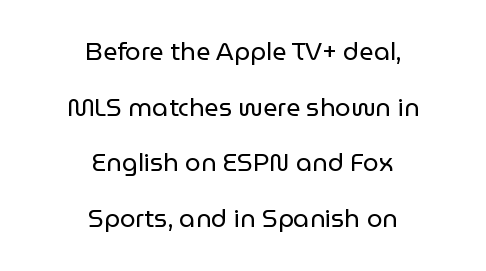
The image shows 25 px text type, upright; set centered, loose line spacing (2.23x), normal letter spacing, not underlined.
